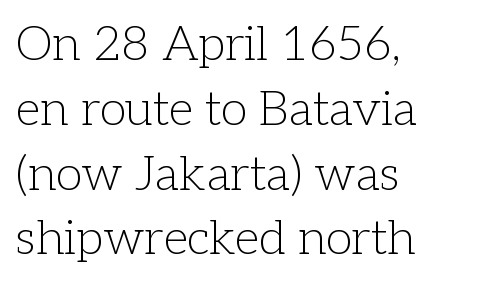
Q: Is the text bold? A: No.
Q: Is the text italic (slanted)? A: No, it is upright.
Q: Is the typeface a serif or a sans-serif typeface? A: Serif.
Q: Is the text underlined? A: No.
Q: How is the paragraph aligned? A: Left-aligned.
Q: Is the spacing between letters normal or unusually wide? A: Normal.
Q: Is the spacing between lines tight, normal or loose? A: Normal.
Q: Width (condensed, normal, or wide)? A: Normal.
Q: Stroke contrast? A: Low.
Q: x-height? A: Medium.
Q: Monospaced? A: No.
